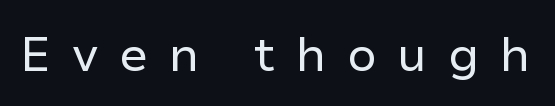
Grotesque or geometric, the face here clearly has no serifs. The words here are not underlined. The letters stand straight up with perfectly vertical stems. Think of a printed novel: that variable character pitch is what you see here. Tracking here is generous; glyphs stand well apart from one another. Stroke mass is kept to a normal reading level or below.
